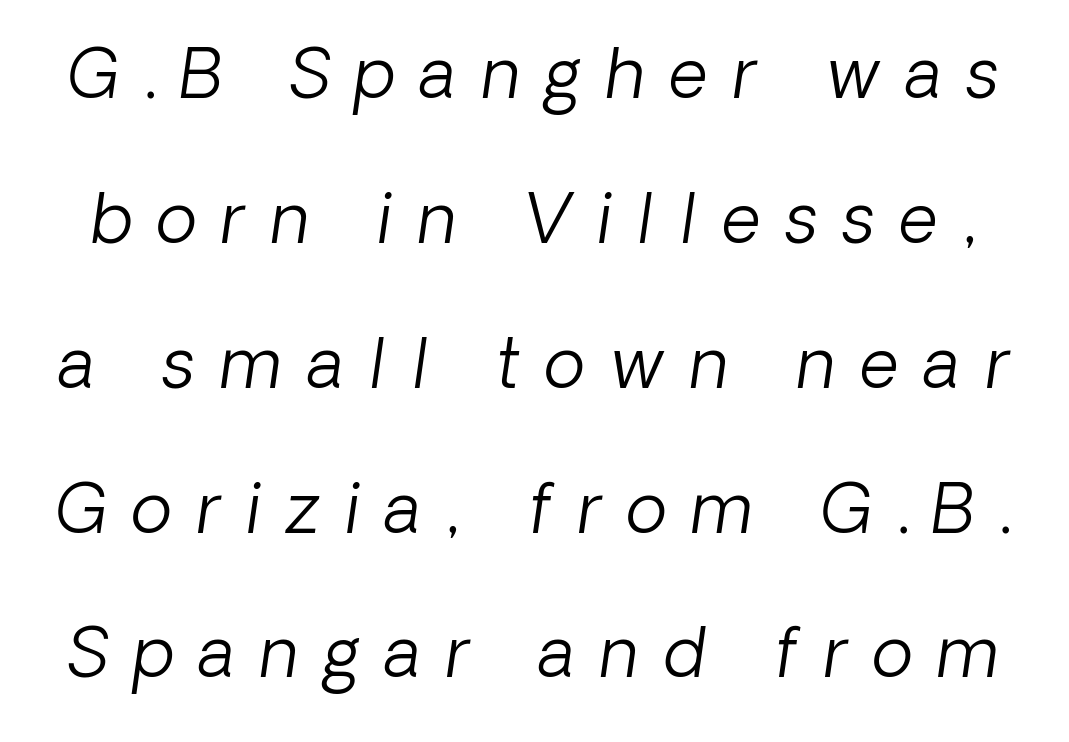
The image shows 68 px light sans-serif type; set loose line spacing (2.13x), unusually wide letter spacing (+0.37 em), not underlined; low stroke contrast and a medium x-height.
